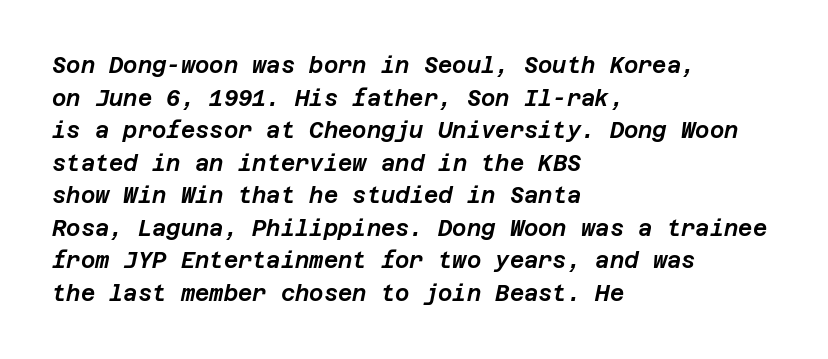
Q: Is the text italic (slanted)? A: Yes, it leans right by about 12 degrees.
Q: Is the text underlined? A: No.
Q: How is the paragraph aligned? A: Left-aligned.
Q: Is the spacing between letters normal or unusually wide? A: Normal.
Q: Is the spacing between lines tight, normal or loose? A: Normal.
